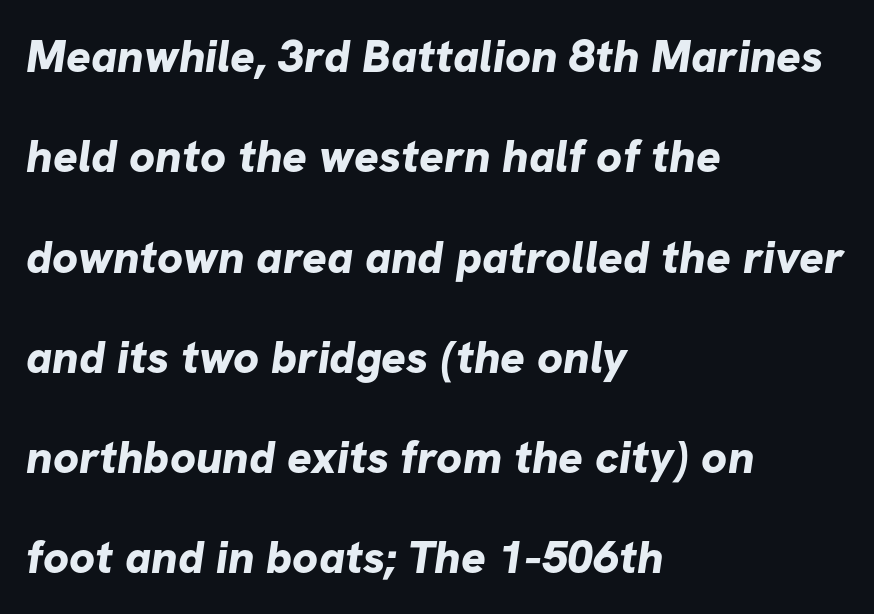
{"serif": "no", "bold": "yes", "weight": "bold", "width": "normal", "stroke_contrast": "low", "x_height": "medium", "monospaced": "no", "underline": "no", "align": "left", "line_spacing": "loose", "line_spacing_ratio": 2.18, "letter_spacing": "normal", "letter_spacing_em": 0.0, "glyph_px": 46}
